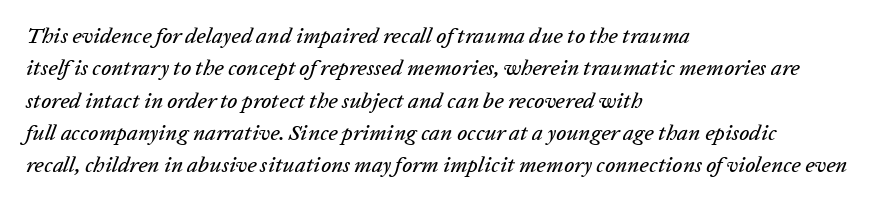
{"italic": "yes", "lean": "right", "slant_degrees": 20, "underline": "no", "align": "left", "line_spacing": "normal", "line_spacing_ratio": 1.47, "letter_spacing": "normal", "letter_spacing_em": 0.0, "glyph_px": 22}
